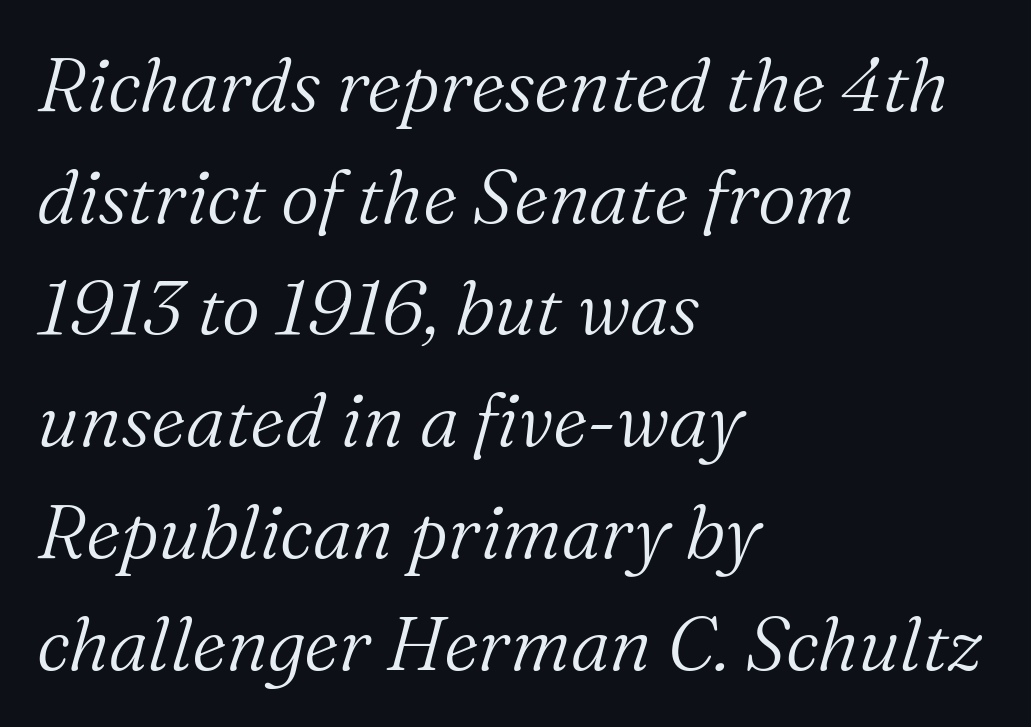
Q: Is the text bold? A: No.
Q: Is the text italic (slanted)? A: Yes, it leans right by about 16 degrees.
Q: Is the typeface a serif or a sans-serif typeface? A: Serif.
Q: Is the text underlined? A: No.
Q: How is the paragraph aligned? A: Left-aligned.
Q: Is the spacing between letters normal or unusually wide? A: Normal.
Q: Is the spacing between lines tight, normal or loose? A: Normal.
Q: Width (condensed, normal, or wide)? A: Normal.
Q: Stroke contrast? A: Medium.
Q: x-height? A: Medium.
Q: Monospaced? A: No.
